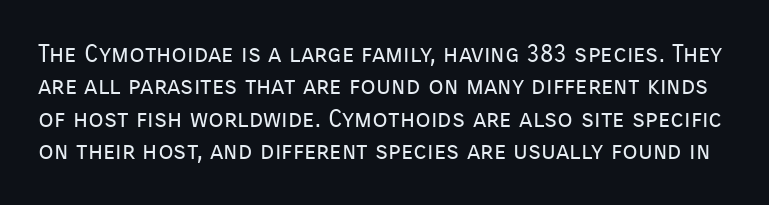
The image shows 25 px text type, upright; set normal line spacing (1.3x), normal letter spacing, not underlined.
